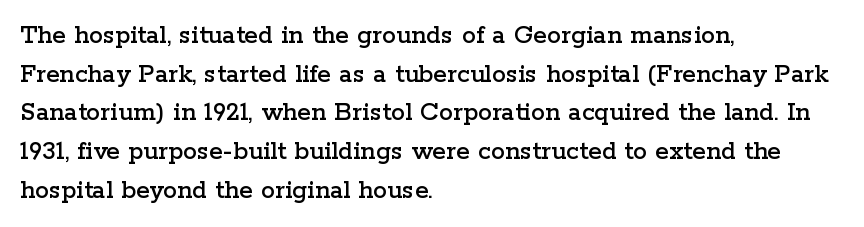
The image shows 28 px wide serif type, upright; set left-aligned, normal line spacing (1.38x), normal letter spacing, not underlined; low stroke contrast and a medium x-height.
